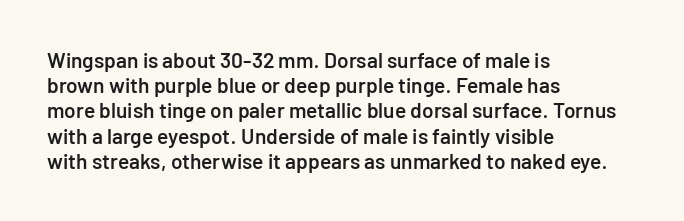
Q: Is the text bold? A: Semi-bold.
Q: Is the text italic (slanted)? A: No, it is upright.
Q: Is the text underlined? A: No.
Q: How is the paragraph aligned? A: Left-aligned.
Q: Is the spacing between letters normal or unusually wide? A: Normal.
